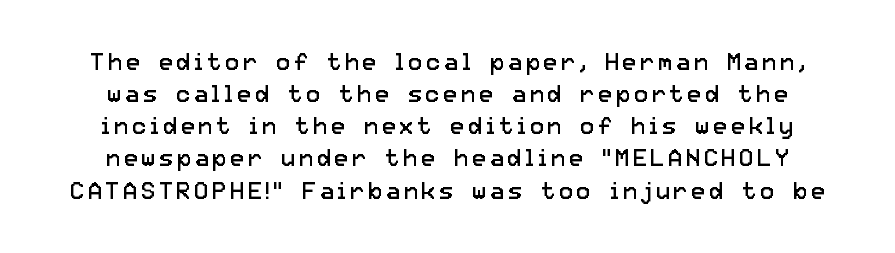
Q: Is the text bold? A: No.
Q: Is the text italic (slanted)? A: No, it is upright.
Q: Is the text underlined? A: No.
Q: Is the spacing between lines tight, normal or loose? A: Normal.
